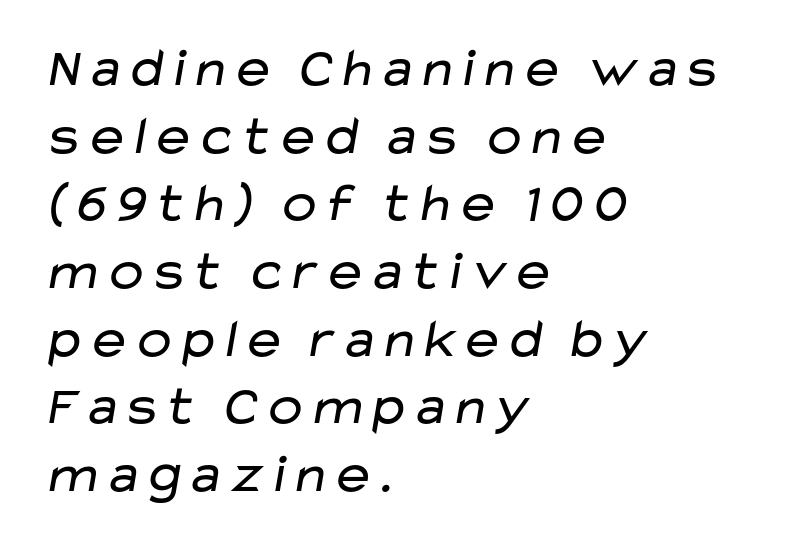
Q: Is the text bold? A: No.
Q: Is the typeface a serif or a sans-serif typeface? A: Sans-serif.
Q: Is the text underlined? A: No.
Q: How is the paragraph aligned? A: Left-aligned.
Q: Is the spacing between letters normal or unusually wide? A: Normal.
Q: Width (condensed, normal, or wide)? A: Wide.
Q: Stroke contrast? A: Low.
Q: x-height? A: Medium.
Q: Monospaced? A: No.
